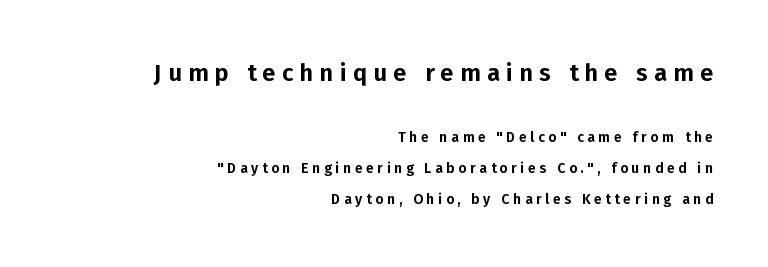
Q: Is the text italic (slanted)? A: No, it is upright.
Q: Is the text underlined? A: No.
Q: How is the paragraph aligned? A: Right-aligned.
Q: Is the spacing between letters normal or unusually wide? A: Unusually wide.
Q: Is the spacing between lines tight, normal or loose? A: Loose.
Q: Which block of text is set in a larger size, the first (top) or the second (bottom)? A: The first (top) one.
